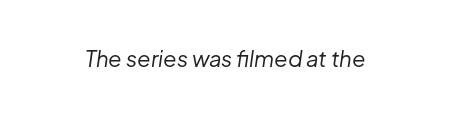
The letterforms sit shoulder to shoulder at normal distance. Each row of text sits above clean, open space. Posture: slanted. Weight: regular or lighter.
